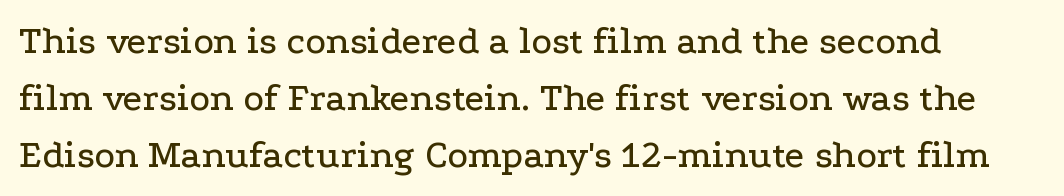
{"serif": "yes", "italic": "no", "width": "wide", "stroke_contrast": "low", "x_height": "medium", "monospaced": "no", "underline": "no", "align": "left", "line_spacing": "normal", "line_spacing_ratio": 1.46, "letter_spacing": "normal", "letter_spacing_em": 0.0, "glyph_px": 39}
